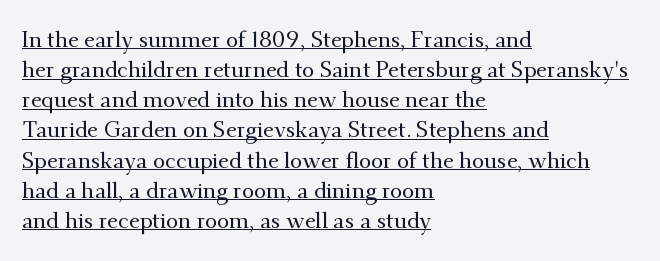
Characters follow at the spacing the type designer built in. The ragged edge is on the right, which tells us the setting is flush left. A baseline rule has been typeset under these characters. Vertical strokes here are truly vertical. The block of text has a typical density, with ordinary space between rows.
